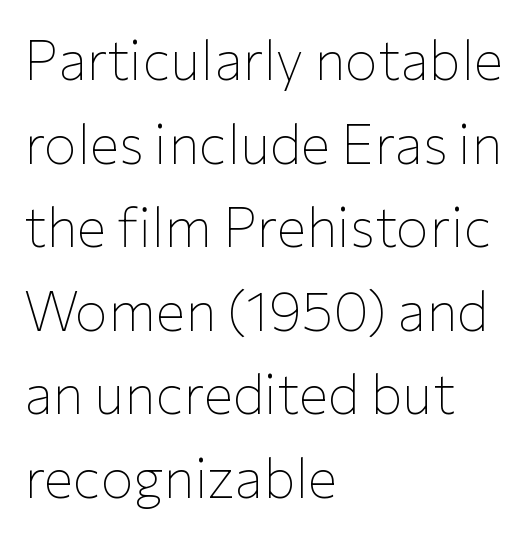
The image shows 55 px thin sans-serif type, upright; set left-aligned, normal line spacing (1.52x), normal letter spacing, not underlined; low stroke contrast and a medium x-height.
